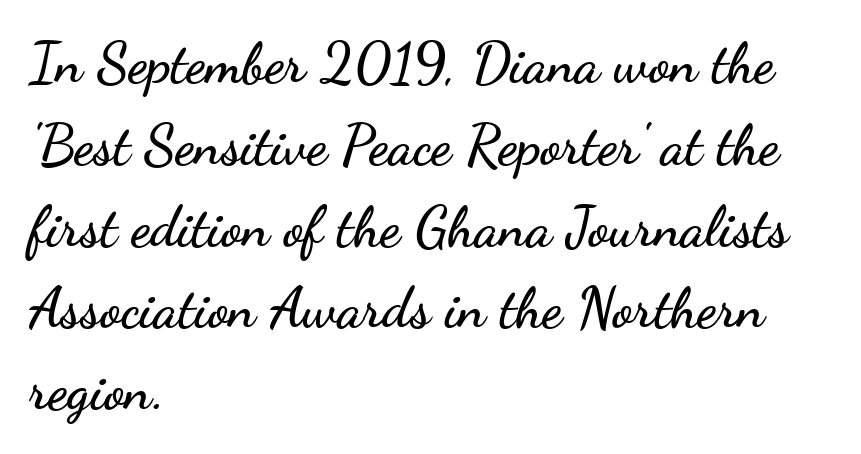
Q: Is the text italic (slanted)? A: Yes.
Q: Is the typeface a serif or a sans-serif typeface? A: Sans-serif.
Q: Is the text underlined? A: No.
Q: How is the paragraph aligned? A: Left-aligned.
Q: Is the spacing between letters normal or unusually wide? A: Normal.
Q: Is the spacing between lines tight, normal or loose? A: Normal.
Q: Width (condensed, normal, or wide)? A: Wide.
Q: Stroke contrast? A: Low.
Q: x-height? A: Small.
Q: Monospaced? A: No.
